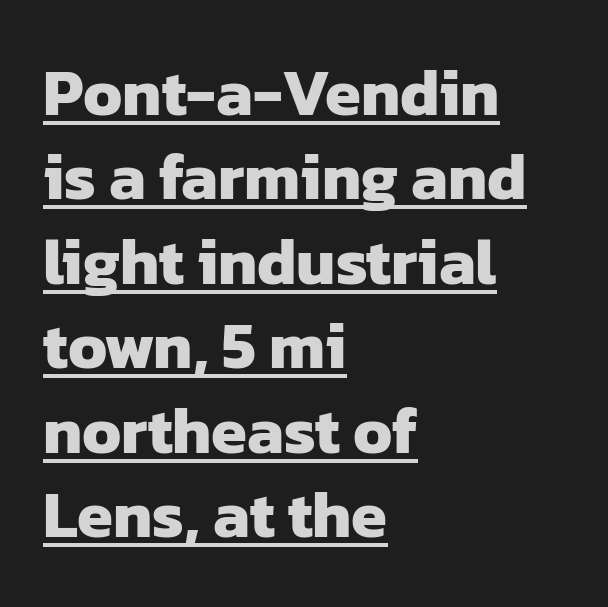
Students, this is bold: see how much ink each stroke carries. Proportional: the letters do not fall into vertical columns. Layout note: lines flush left. The space between consecutive lines is moderate.
